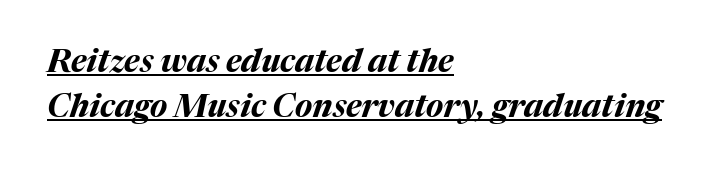
{"italic": "yes", "lean": "right", "slant_degrees": 17, "bold": "yes", "weight": "bold", "width": "normal", "stroke_contrast": "medium", "x_height": "medium", "monospaced": "no", "underline": "yes", "align": "left", "line_spacing": "normal", "line_spacing_ratio": 1.4, "letter_spacing": "normal", "letter_spacing_em": 0.0, "glyph_px": 32}
